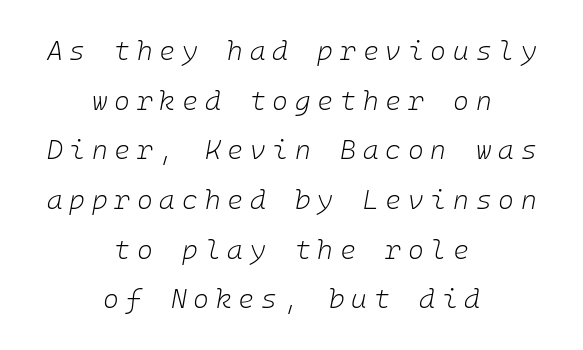
Any mark beneath the type? The region is blank. Does extra space separate the letters? Yes, quite a lot of it. Weight: regular or lighter. This sample uses an oblique cut, with every glyph tilted off the vertical. Alignment: centered.
